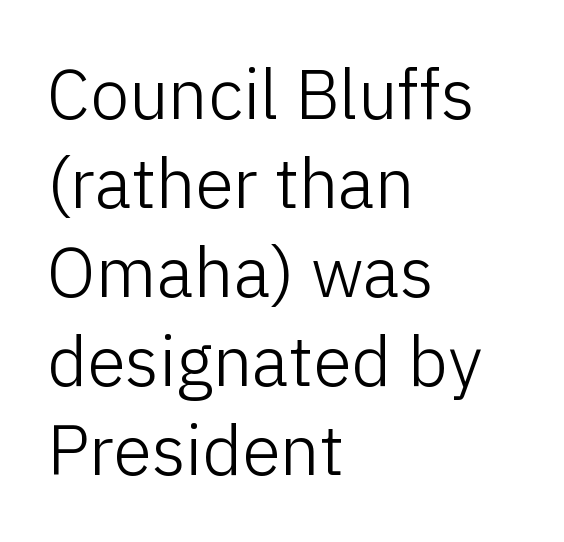
The image shows 70 px light sans-serif type, upright; set left-aligned, normal line spacing (1.27x), normal letter spacing, not underlined; low stroke contrast and a medium x-height.
